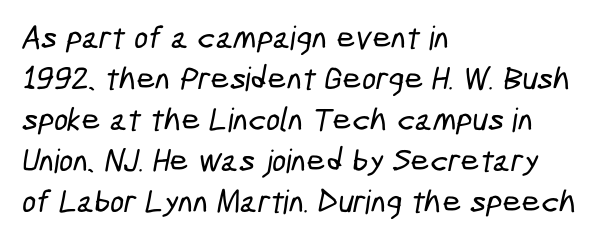
{"serif": "no", "width": "condensed", "stroke_contrast": "low", "x_height": "medium", "monospaced": "no", "underline": "no", "align": "left", "line_spacing_ratio": 1.24, "letter_spacing": "normal", "letter_spacing_em": 0.0, "glyph_px": 33}
